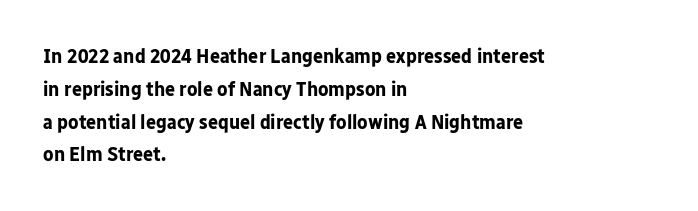
The image shows 21 px bold type, upright; set left-aligned, normal line spacing (1.56x), normal letter spacing, not underlined.
